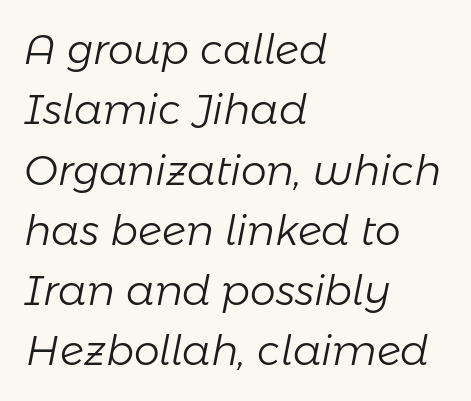
Q: Is the text bold? A: No.
Q: Is the text italic (slanted)? A: Yes, it leans right by about 11 degrees.
Q: Is the text underlined? A: No.
Q: How is the paragraph aligned? A: Left-aligned.
Q: Is the spacing between letters normal or unusually wide? A: Normal.
Q: Is the spacing between lines tight, normal or loose? A: Normal.
Q: Width (condensed, normal, or wide)? A: Normal.
Q: Stroke contrast? A: Low.
Q: x-height? A: Medium.
Q: Monospaced? A: No.
